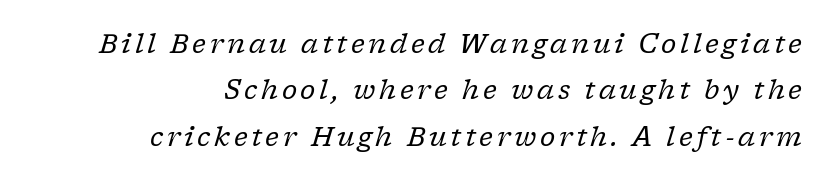
Q: Is the text bold? A: No.
Q: Is the text italic (slanted)? A: Yes, it leans right by about 17 degrees.
Q: Is the text underlined? A: No.
Q: How is the paragraph aligned? A: Right-aligned.
